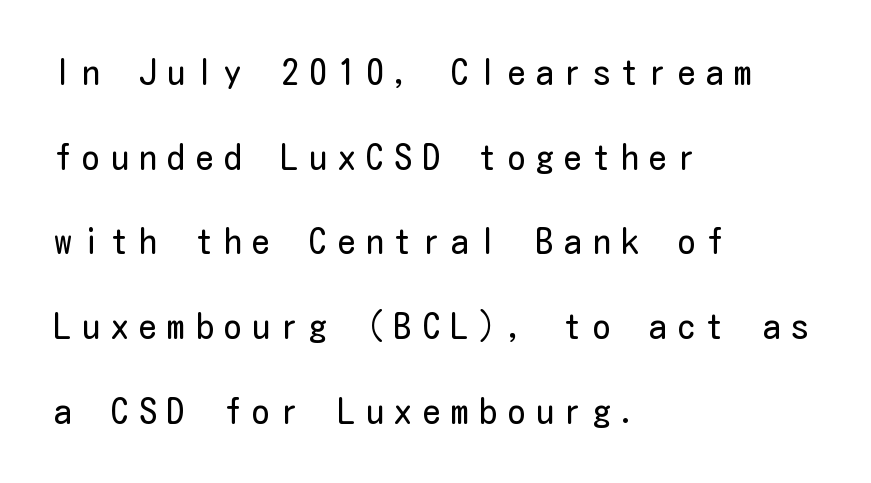
The image shows 35 px regular-weight, condensed sans-serif type, upright; set left-aligned, loose line spacing (2.42x), unusually wide letter spacing (+0.31 em), not underlined; low stroke contrast and a medium x-height.
